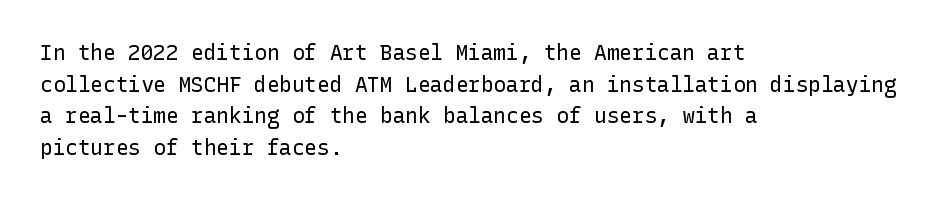
{"italic": "no", "bold": "no", "underline": "no", "align": "left", "line_spacing": "normal", "line_spacing_ratio": 1.51, "letter_spacing": "normal", "letter_spacing_em": 0.0, "glyph_px": 21}
